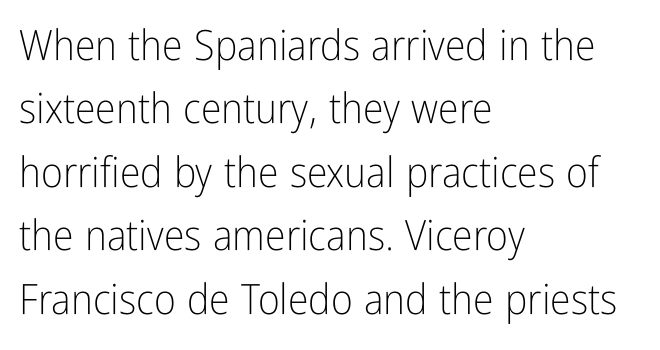
This reads as an unemphasized weight, regular at the heaviest. Line beginnings align vertically; line endings do not. The designer went with a sans here, leaving each stem footless. When letters stand straight like this, we call the style roman or upright. Does the leading feel generous? No, just average.
